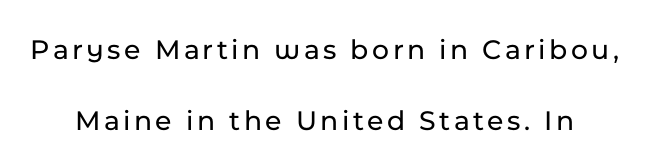
Q: Is the text italic (slanted)? A: No, it is upright.
Q: Is the typeface a serif or a sans-serif typeface? A: Sans-serif.
Q: Is the text underlined? A: No.
Q: Is the spacing between lines tight, normal or loose? A: Loose.
Q: Width (condensed, normal, or wide)? A: Normal.
Q: Stroke contrast? A: Low.
Q: x-height? A: Medium.
Q: Monospaced? A: No.
